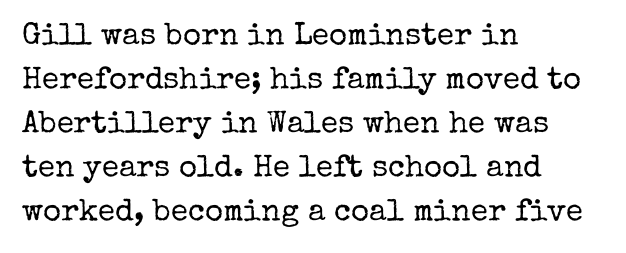
{"serif": "yes", "italic": "no", "bold": "no", "weight": "regular", "width": "normal", "stroke_contrast": "low", "x_height": "medium", "monospaced": "no", "underline": "no", "align": "left", "line_spacing": "normal", "line_spacing_ratio": 1.42, "letter_spacing": "normal", "letter_spacing_em": 0.0, "glyph_px": 31}
